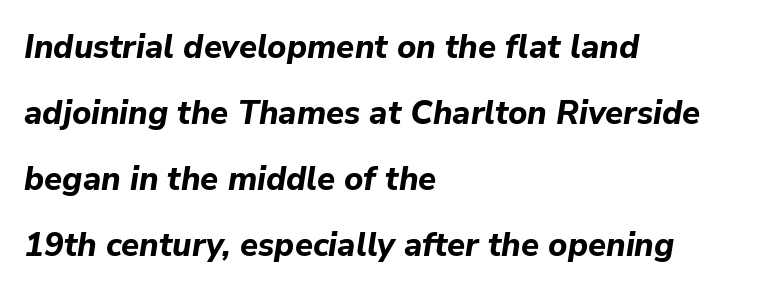
The image shows 33 px bold type, italic (leaning right); set left-aligned, loose line spacing (2.0x), normal letter spacing, not underlined; low stroke contrast and a medium x-height.
